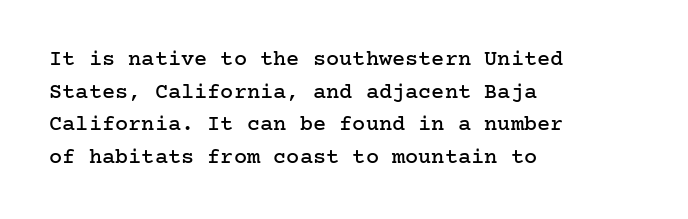
The string is rendered with underlining switched off. Successive baselines arrive at the customary interval. The paragraph shown leans on its left margin. Do the letters lean? They stand straight. The passage shown has conventional tracking throughout.
